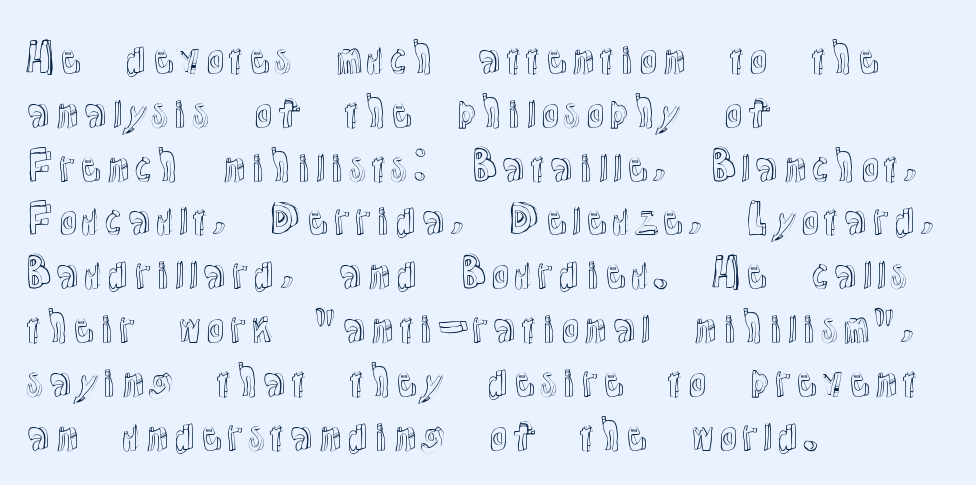
The image shows 39 px text type, upright; set left-aligned, normal line spacing (1.38x), normal letter spacing, not underlined; a medium x-height.
